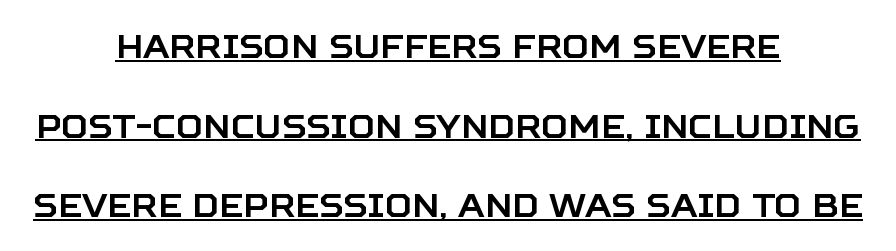
This sample is center-justified, so both line endings float freely. The specimen reads as upright at a glance. Line spacing here is loose. Each letter keeps its own natural width here, so spacing adapts to shape. Check the space under the baseline: a stroke is drawn there.
